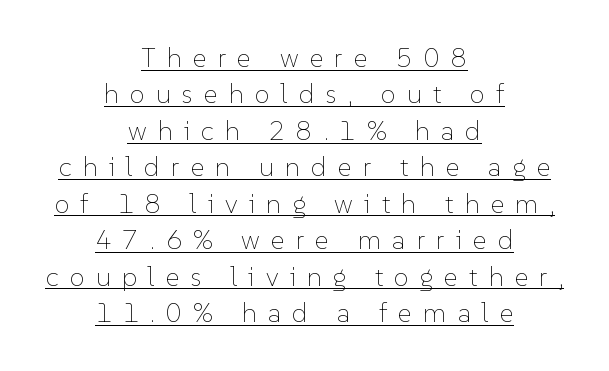
{"italic": "no", "bold": "no", "underline": "yes", "align": "center", "line_spacing": "normal", "line_spacing_ratio": 1.35, "letter_spacing": "wide", "letter_spacing_em": 0.41, "glyph_px": 27}
